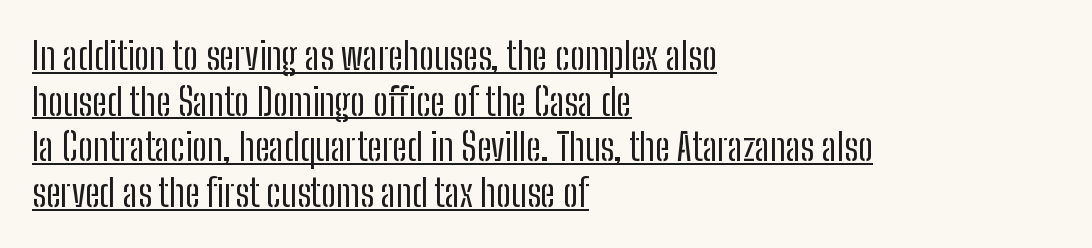
{"serif": "no", "italic": "no", "bold": "no", "weight": "regular", "width": "condensed", "stroke_contrast": "low", "x_height": "medium", "monospaced": "no", "underline": "yes", "align": "left", "line_spacing_ratio": 1.2, "letter_spacing": "normal", "letter_spacing_em": 0.0, "glyph_px": 38}
